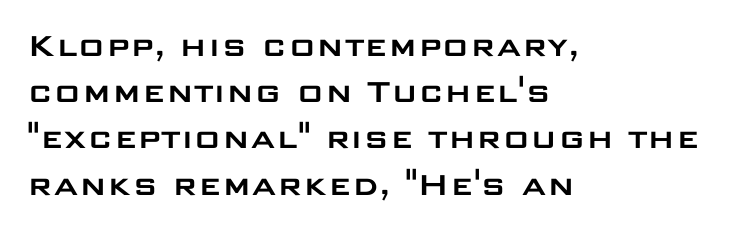
The image shows 37 px wide sans-serif type, upright; set left-aligned, normal line spacing (1.25x), normal letter spacing, not underlined; low stroke contrast and a large x-height.
